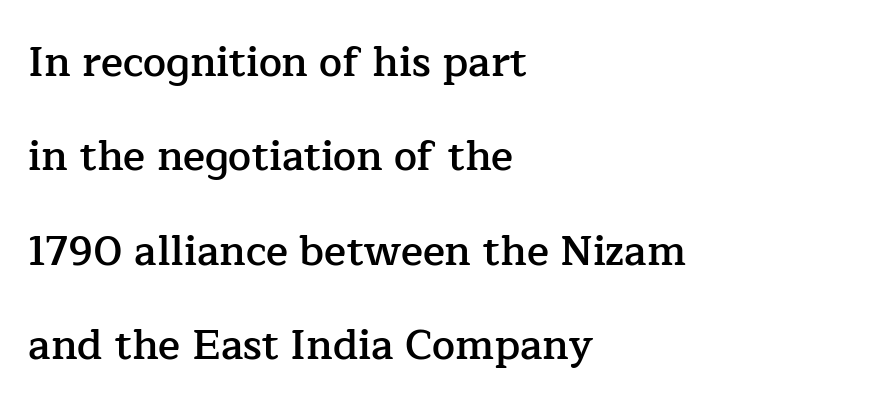
The image shows 41 px semibold serif type, upright; set left-aligned, loose line spacing (2.3x), normal letter spacing, not underlined; low stroke contrast and a medium x-height.
